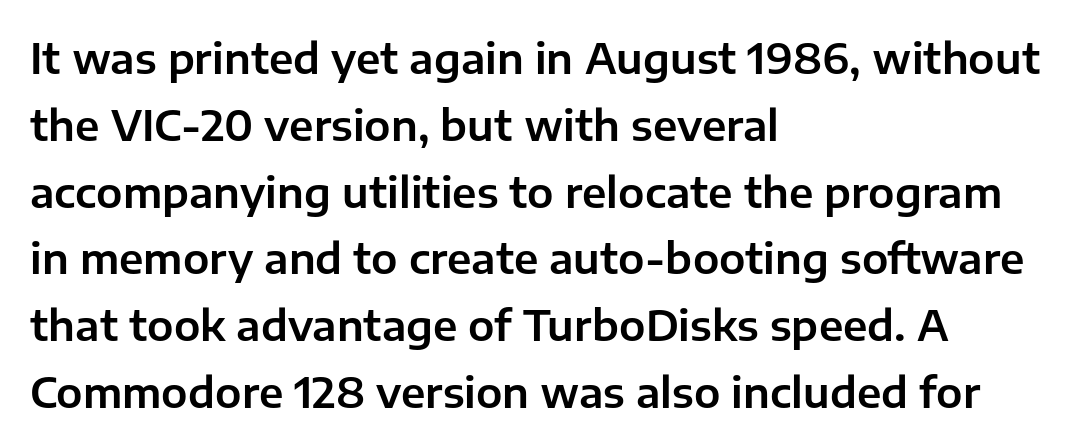
{"serif": "no", "italic": "no", "width": "normal", "stroke_contrast": "low", "x_height": "medium", "monospaced": "no", "underline": "no", "align": "left", "line_spacing": "normal", "line_spacing_ratio": 1.59, "letter_spacing": "normal", "letter_spacing_em": 0.0, "glyph_px": 42}
